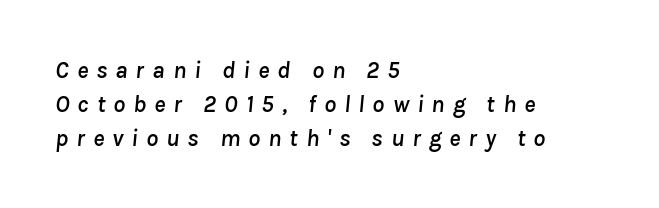
The image shows 24 px text type, italic (leaning right); set left-aligned, normal line spacing (1.41x), unusually wide letter spacing (+0.33 em), not underlined.
